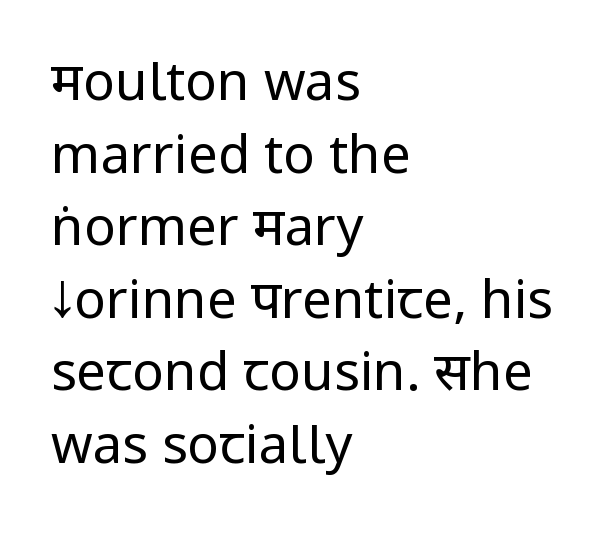
{"serif": "no", "italic": "no", "bold": "no", "weight": "regular", "width": "condensed", "stroke_contrast": "low", "underline": "no", "align": "left", "line_spacing": "normal", "line_spacing_ratio": 1.37, "letter_spacing": "normal", "letter_spacing_em": 0.0, "glyph_px": 53}
